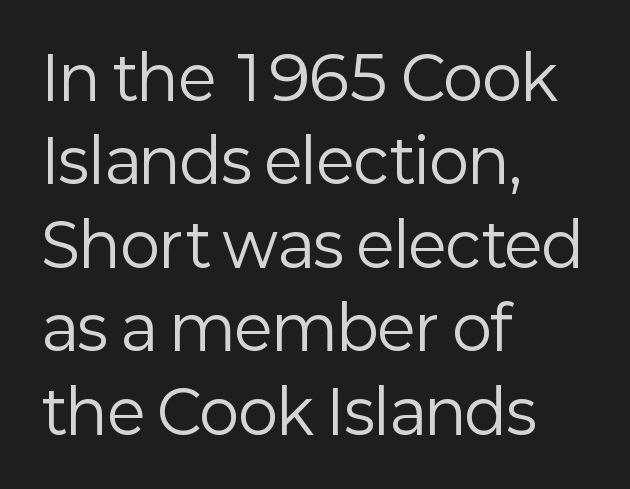
The image shows 60 px regular-weight sans-serif type, upright; set left-aligned, normal line spacing (1.39x), normal letter spacing, not underlined; low stroke contrast and a medium x-height.
